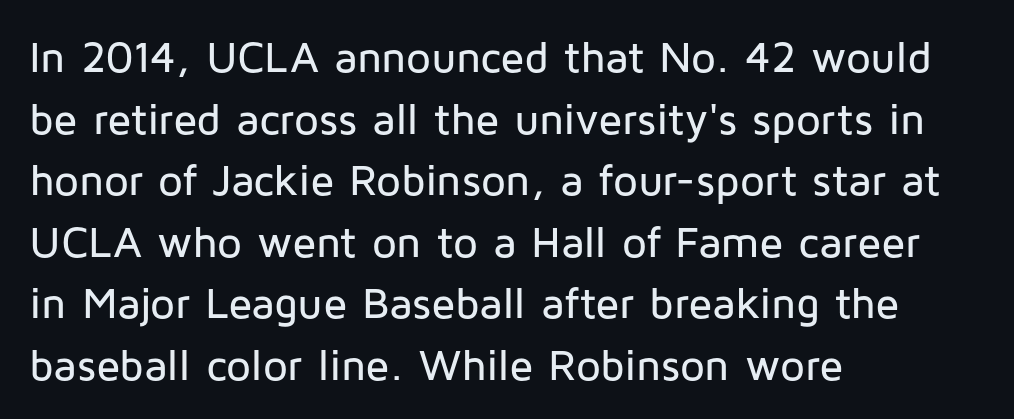
Q: Is the text italic (slanted)? A: No, it is upright.
Q: Is the typeface a serif or a sans-serif typeface? A: Sans-serif.
Q: Is the text underlined? A: No.
Q: How is the paragraph aligned? A: Left-aligned.
Q: Is the spacing between letters normal or unusually wide? A: Normal.
Q: Is the spacing between lines tight, normal or loose? A: Normal.
Q: Width (condensed, normal, or wide)? A: Normal.
Q: Stroke contrast? A: Low.
Q: x-height? A: Medium.
Q: Monospaced? A: No.
